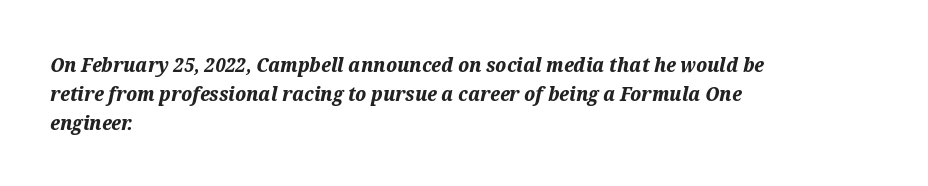
Q: Is the text bold? A: Yes.
Q: Is the text italic (slanted)? A: Yes, it leans right by about 12 degrees.
Q: Is the text underlined? A: No.
Q: How is the paragraph aligned? A: Left-aligned.
Q: Is the spacing between letters normal or unusually wide? A: Normal.
Q: Is the spacing between lines tight, normal or loose? A: Normal.
